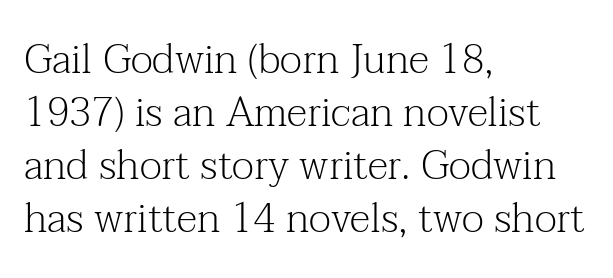
Q: Is the text bold? A: No.
Q: Is the text italic (slanted)? A: No, it is upright.
Q: Is the typeface a serif or a sans-serif typeface? A: Serif.
Q: Is the text underlined? A: No.
Q: How is the paragraph aligned? A: Left-aligned.
Q: Is the spacing between letters normal or unusually wide? A: Normal.
Q: Is the spacing between lines tight, normal or loose? A: Normal.
Q: Width (condensed, normal, or wide)? A: Normal.
Q: Stroke contrast? A: Medium.
Q: x-height? A: Medium.
Q: Monospaced? A: No.
